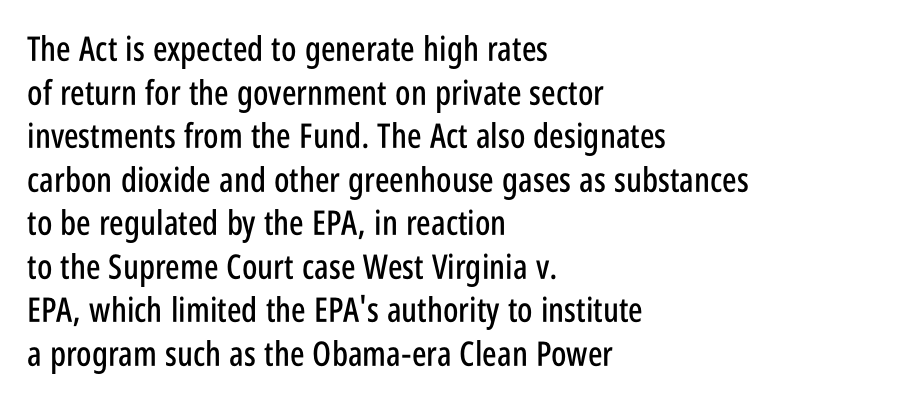
{"serif": "no", "italic": "no", "width": "condensed", "stroke_contrast": "low", "x_height": "large", "monospaced": "no", "underline": "no", "align": "left", "line_spacing": "normal", "line_spacing_ratio": 1.28, "letter_spacing": "normal", "letter_spacing_em": 0.0, "glyph_px": 34}
